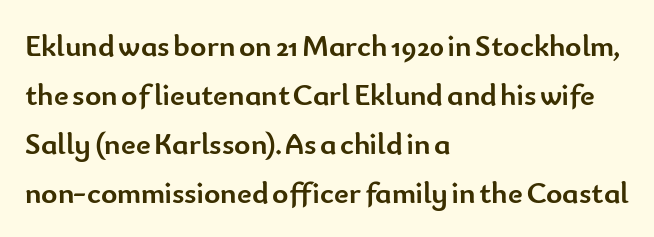
The image shows 31 px semibold sans-serif type, upright; set left-aligned, normal line spacing (1.58x), normal letter spacing, not underlined; low stroke contrast and a small x-height.
